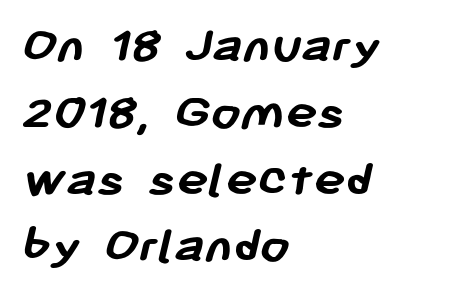
Heavy, bold letterforms. Is this a fixed-width face? No — the glyphs have proportional, varying widths. Classification — sans serif. The glyphs are unaccompanied by any horizontal stroke below them. The block of text has a typical density, with ordinary space between rows.
